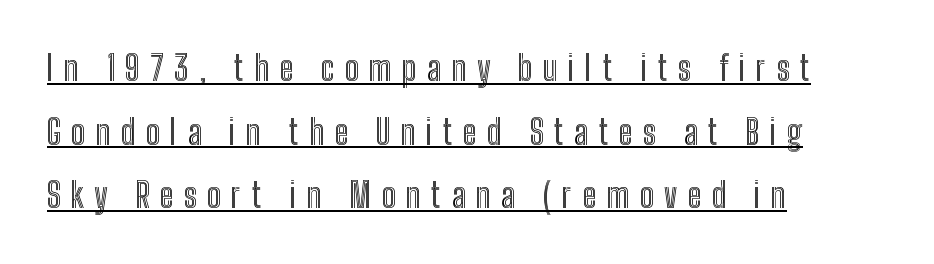
The image shows 34 px condensed type, upright; set left-aligned, line spacing 1.87x, unusually wide letter spacing (+0.3 em), underlined; a medium x-height.
